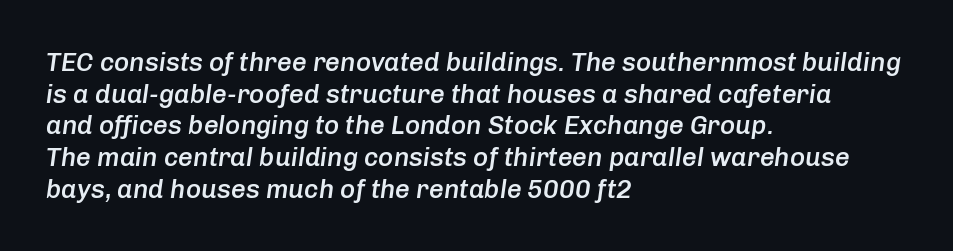
The image shows 26 px text type, italic (leaning right); set left-aligned, line spacing 1.22x, normal letter spacing, not underlined.
